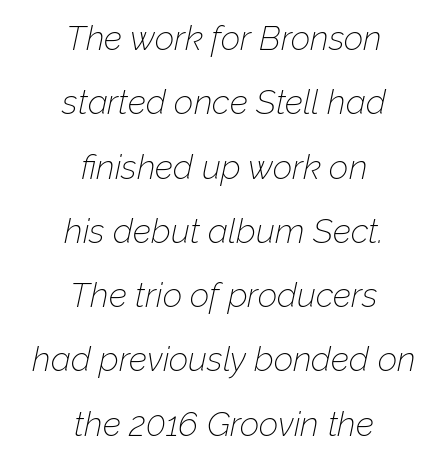
{"italic": "yes", "lean": "right", "slant_degrees": 12, "bold": "no", "weight": "thin", "width": "normal", "stroke_contrast": "low", "x_height": "medium", "monospaced": "no", "underline": "no", "align": "center", "line_spacing_ratio": 1.89, "letter_spacing": "normal", "letter_spacing_em": 0.0, "glyph_px": 34}
